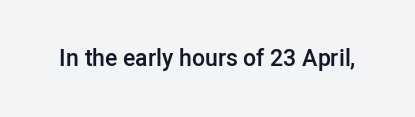
Q: Is the text bold? A: Semi-bold.
Q: Is the text italic (slanted)? A: No, it is upright.
Q: Is the text underlined? A: No.
Q: Is the spacing between letters normal or unusually wide? A: Normal.
